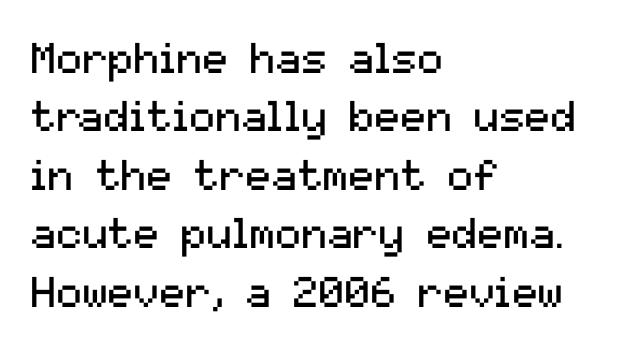
{"serif": "no", "italic": "no", "bold": "no", "weight": "regular", "width": "normal", "stroke_contrast": "medium", "x_height": "medium", "monospaced": "no", "underline": "no", "align": "left", "line_spacing": "normal", "line_spacing_ratio": 1.36, "letter_spacing": "normal", "letter_spacing_em": 0.0, "glyph_px": 43}
